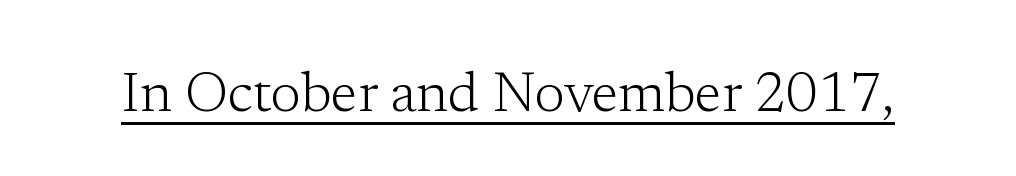
Q: Is the text bold? A: No.
Q: Is the text italic (slanted)? A: No, it is upright.
Q: Is the typeface a serif or a sans-serif typeface? A: Serif.
Q: Is the text underlined? A: Yes.
Q: Is the spacing between letters normal or unusually wide? A: Normal.
Q: Width (condensed, normal, or wide)? A: Normal.
Q: Stroke contrast? A: Low.
Q: x-height? A: Medium.
Q: Monospaced? A: No.
